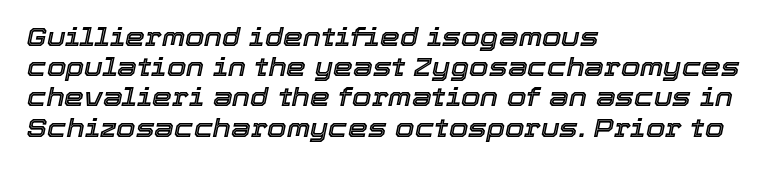
The image shows 25 px text type, italic (leaning right); set left-aligned, line spacing 1.21x, normal letter spacing, not underlined.
